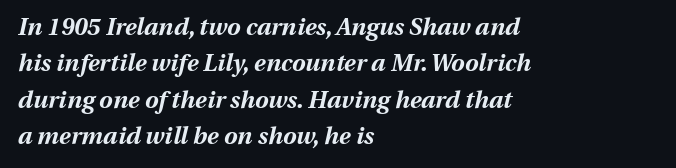
Q: Is the text bold? A: Yes.
Q: Is the text italic (slanted)? A: Yes, it leans right by about 13 degrees.
Q: Is the text underlined? A: No.
Q: How is the paragraph aligned? A: Left-aligned.
Q: Is the spacing between letters normal or unusually wide? A: Normal.
Q: Is the spacing between lines tight, normal or loose? A: Normal.
